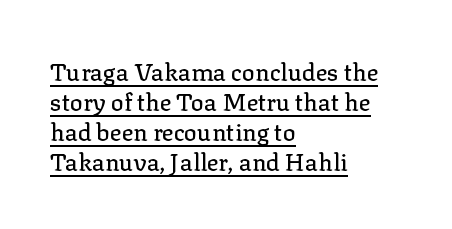
The image shows 24 px text type, upright; set left-aligned, normal line spacing (1.25x), normal letter spacing, underlined.
